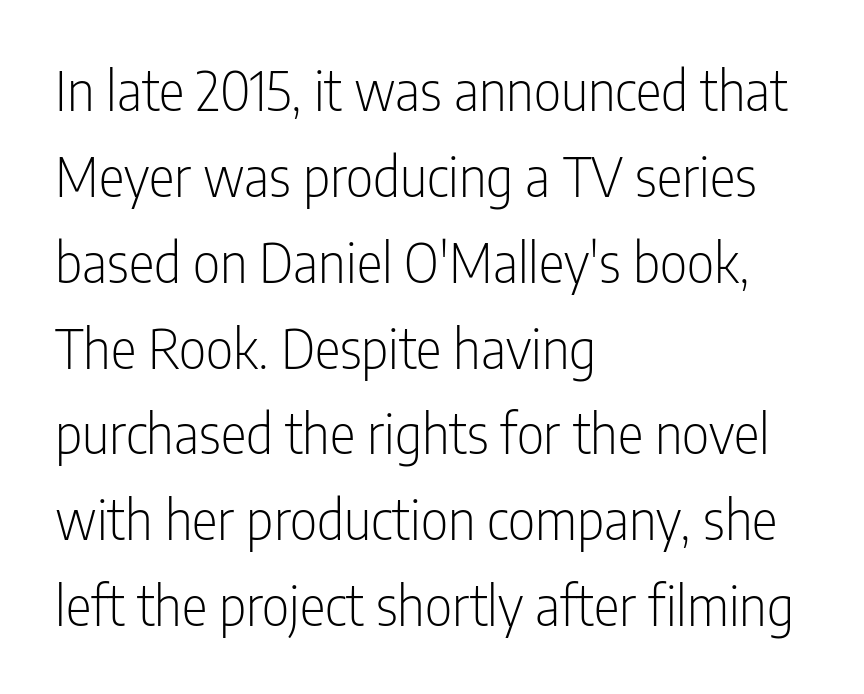
Q: Is the text bold? A: No.
Q: Is the text italic (slanted)? A: No, it is upright.
Q: Is the typeface a serif or a sans-serif typeface? A: Sans-serif.
Q: Is the text underlined? A: No.
Q: How is the paragraph aligned? A: Left-aligned.
Q: Is the spacing between letters normal or unusually wide? A: Normal.
Q: Is the spacing between lines tight, normal or loose? A: Normal.
Q: Width (condensed, normal, or wide)? A: Condensed.
Q: Stroke contrast? A: Low.
Q: x-height? A: Medium.
Q: Monospaced? A: No.
